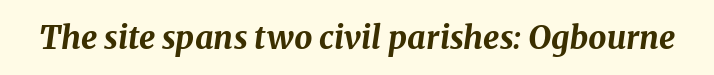
These lines were composed using italics. Every letter is thick-stroked: bold, no question. A typesetter would call this proportional, since set widths differ per character. The rendering keeps characters at their native spacing. The space beneath each line is pristine and unruled.
